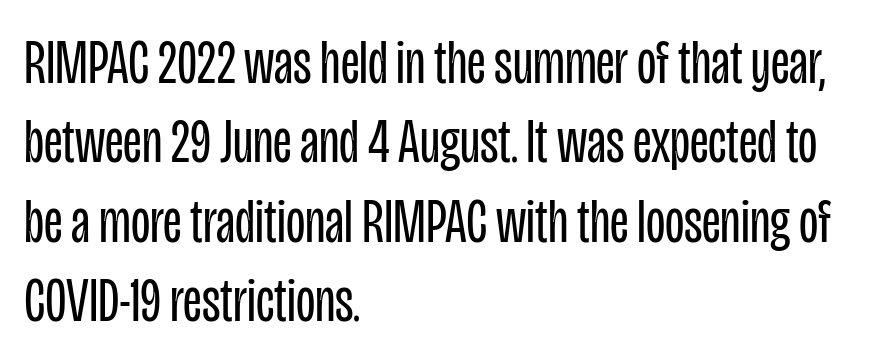
{"serif": "no", "italic": "no", "bold": "no", "weight": "regular", "width": "condensed", "stroke_contrast": "low", "x_height": "large", "monospaced": "no", "underline": "no", "align": "left", "line_spacing": "normal", "line_spacing_ratio": 1.26, "letter_spacing": "normal", "letter_spacing_em": 0.0, "glyph_px": 63}
